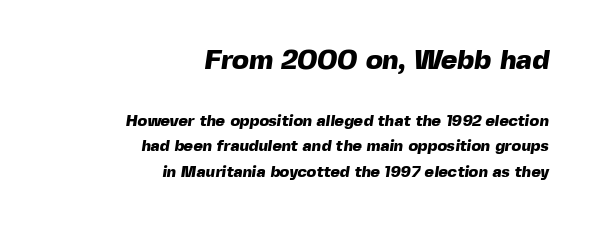
Q: Is the text bold? A: Yes.
Q: Is the typeface a serif or a sans-serif typeface? A: Sans-serif.
Q: Is the text underlined? A: No.
Q: How is the paragraph aligned? A: Right-aligned.
Q: Is the spacing between letters normal or unusually wide? A: Normal.
Q: Is the spacing between lines tight, normal or loose? A: Normal.
Q: Which block of text is set in a larger size, the first (top) or the second (bottom)? A: The first (top) one.
Q: Width (condensed, normal, or wide)? A: Normal.
Q: x-height? A: Medium.
Q: Monospaced? A: No.
